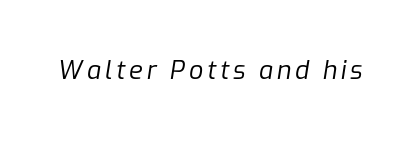
{"italic": "yes", "lean": "right", "slant_degrees": 9, "bold": "no", "underline": "no", "glyph_px": 25}
